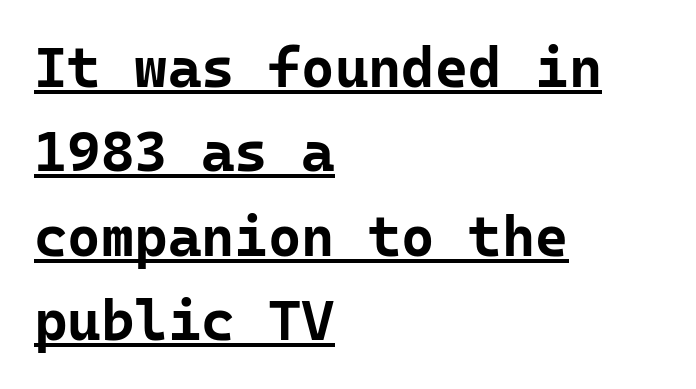
Q: Is the text bold? A: Yes.
Q: Is the text italic (slanted)? A: No, it is upright.
Q: Is the typeface a serif or a sans-serif typeface? A: Sans-serif.
Q: Is the text underlined? A: Yes.
Q: How is the paragraph aligned? A: Left-aligned.
Q: Is the spacing between letters normal or unusually wide? A: Normal.
Q: Is the spacing between lines tight, normal or loose? A: Normal.
Q: Width (condensed, normal, or wide)? A: Normal.
Q: Stroke contrast? A: Low.
Q: x-height? A: Medium.
Q: Monospaced? A: Yes.
